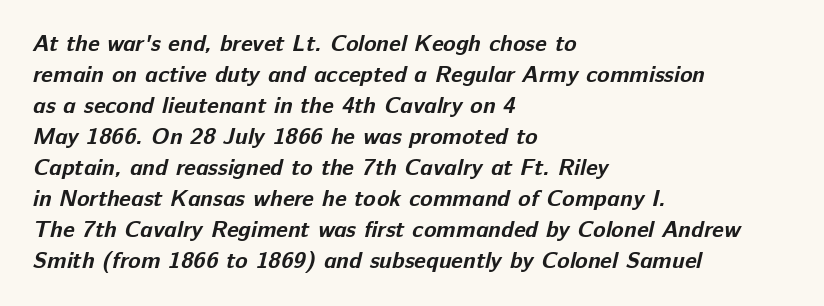
The image shows 23 px bold type; set left-aligned, normal line spacing (1.35x), normal letter spacing, not underlined.
